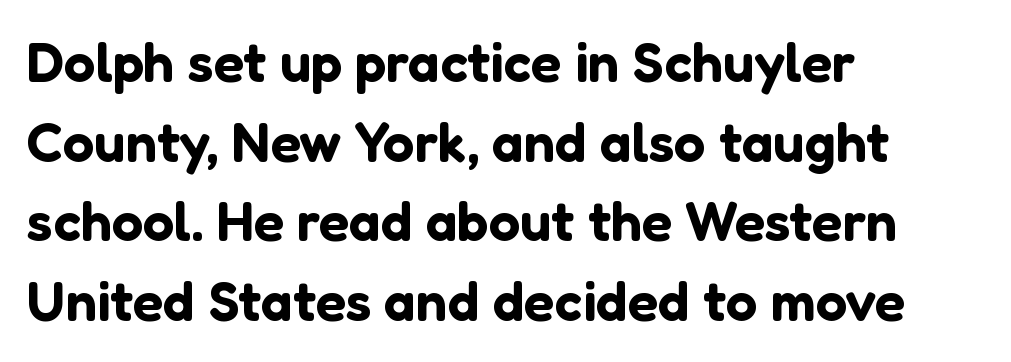
The image shows 56 px sans-serif type, upright; set left-aligned, normal line spacing (1.42x), normal letter spacing, not underlined; low stroke contrast and a medium x-height.
